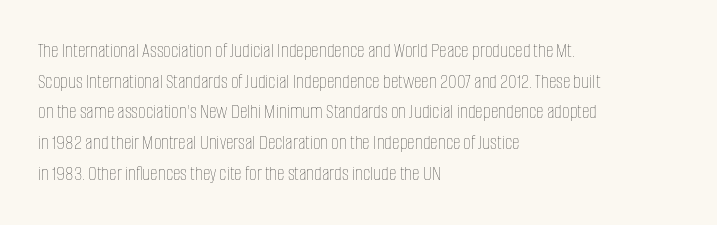
Q: Is the text bold? A: No.
Q: Is the text italic (slanted)? A: No, it is upright.
Q: Is the text underlined? A: No.
Q: How is the paragraph aligned? A: Left-aligned.
Q: Is the spacing between letters normal or unusually wide? A: Normal.
Q: Is the spacing between lines tight, normal or loose? A: Normal.
